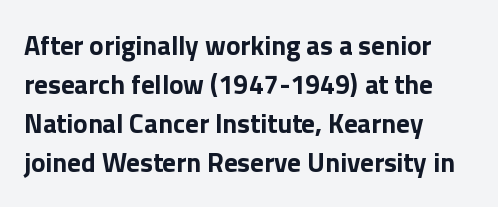
Line starts are locked; line ends wander. On the weight axis this lands at bold, roughly 700. Italic: no, the glyphs are upright roman. Glance below the letters and you will spot only blank space.
